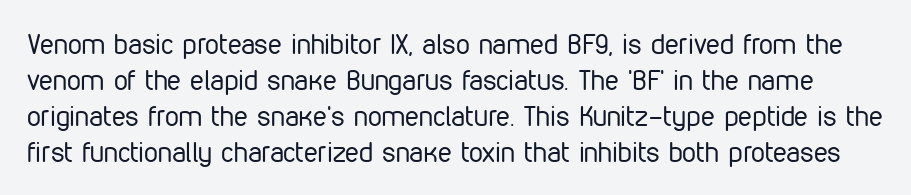
Spacing verdict: proportional, widths tailored to each character. The block of text has a typical density, with ordinary space between rows. Spacing between characters is what you'd get straight out of the box. Summary of weight: not heavy and not bold. The font family rendered here belongs to the sans-serif group. This is roman type, the default non-slanted kind.
